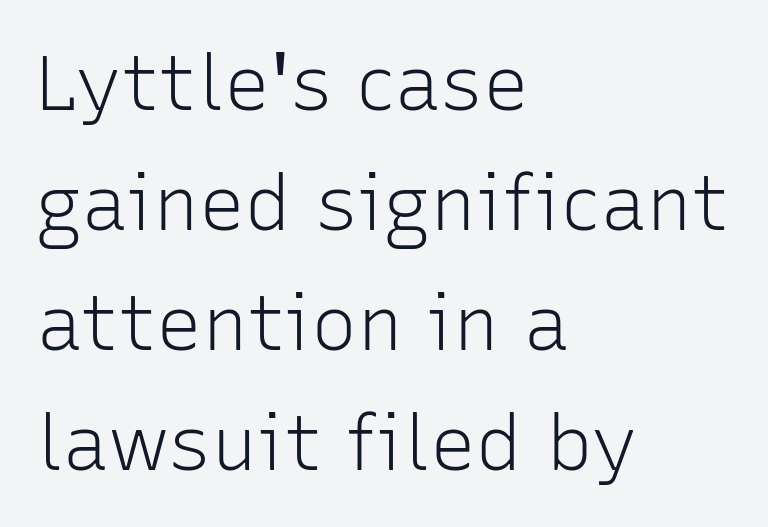
{"serif": "no", "italic": "no", "bold": "no", "weight": "light", "width": "normal", "stroke_contrast": "low", "x_height": "medium", "monospaced": "no", "underline": "no", "align": "left", "line_spacing": "normal", "line_spacing_ratio": 1.56, "letter_spacing": "normal", "letter_spacing_em": 0.0, "glyph_px": 77}
